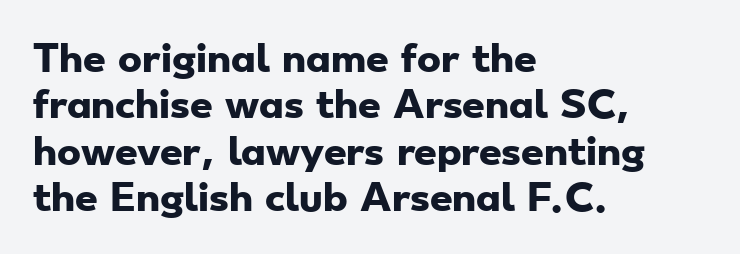
Q: Is the text bold? A: Yes.
Q: Is the typeface a serif or a sans-serif typeface? A: Sans-serif.
Q: Is the text underlined? A: No.
Q: How is the paragraph aligned? A: Left-aligned.
Q: Is the spacing between letters normal or unusually wide? A: Normal.
Q: Is the spacing between lines tight, normal or loose? A: Normal.
Q: Width (condensed, normal, or wide)? A: Wide.
Q: Stroke contrast? A: Low.
Q: x-height? A: Small.
Q: Monospaced? A: No.
